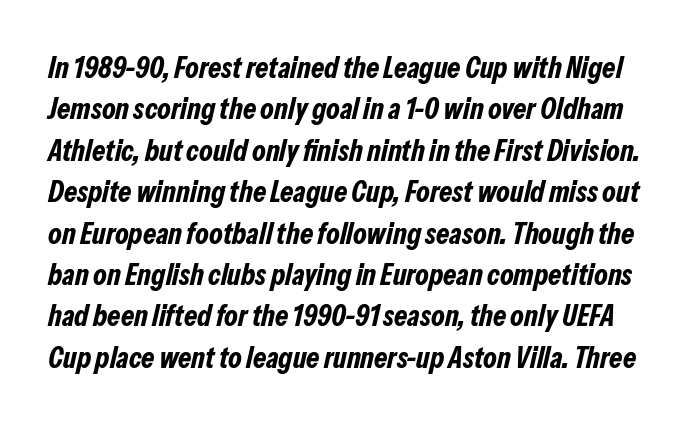
The image shows 30 px bold, condensed type, italic (leaning right); set normal line spacing (1.38x), normal letter spacing, not underlined; low stroke contrast and a medium x-height.
